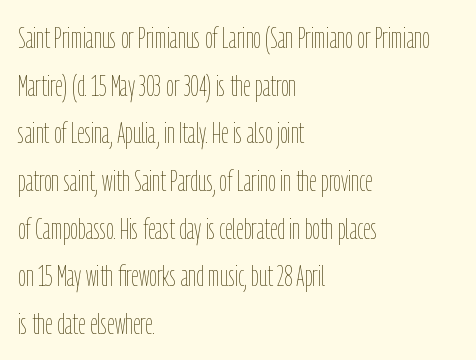
The image shows 30 px thin, condensed type, upright; set left-aligned, normal line spacing (1.59x), normal letter spacing, not underlined; low stroke contrast and a medium x-height.
